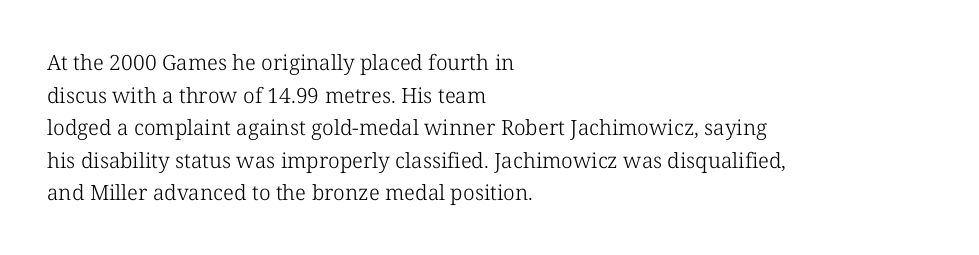
The axis of the letterforms is exactly vertical. Here the glyphs are tracked normally, forming tight word shapes. Descenders hang freely into open space. Line beginnings align vertically; line endings do not. The rows are spaced the way most documents space them.
